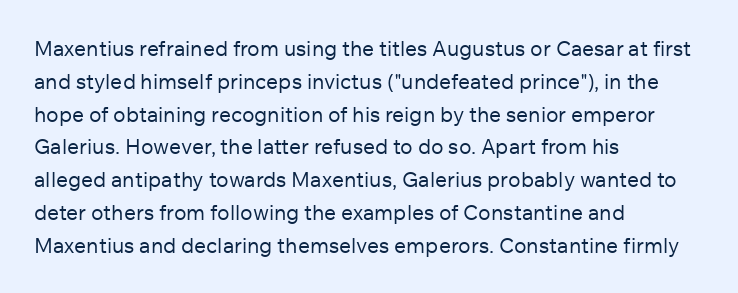
Upright lettering throughout. The rows are spaced the way most documents space them. These lines stack with their left ends in a neat column. The space beneath each line is pristine and unruled. This sample uses plain, unmodified letter spacing. Stem width sits at or under what a default text font uses.
